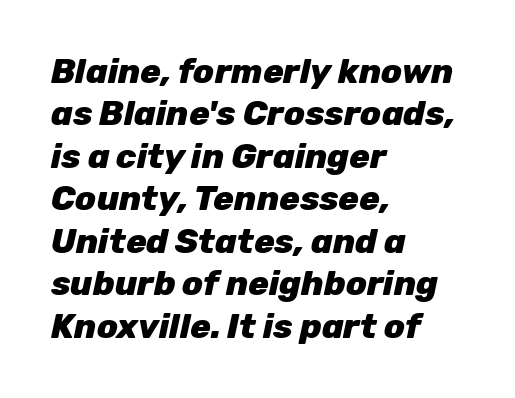
{"italic": "yes", "lean": "right", "slant_degrees": 12, "bold": "yes", "weight": "heavy", "width": "normal", "stroke_contrast": "low", "x_height": "medium", "monospaced": "no", "underline": "no", "align": "left", "line_spacing": "normal", "line_spacing_ratio": 1.25, "letter_spacing": "normal", "letter_spacing_em": 0.0, "glyph_px": 34}
